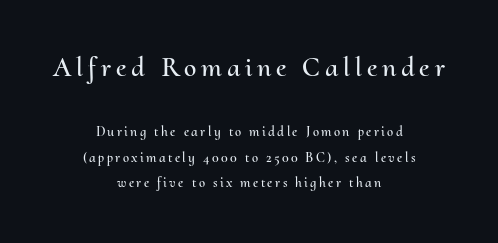
Here the designer chose a conventional face with non-uniform glyph widths. This rendering uses center alignment, leaving both contours irregular but symmetric. Posture: vertical. Underline: absent. Size hierarchy here favors the leading block over the trailing one.
